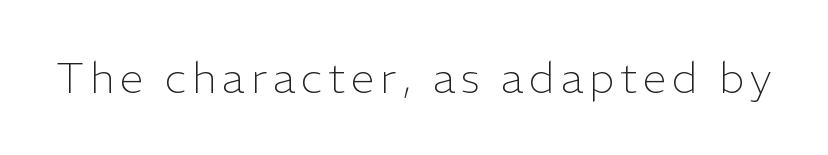
Stroke thickness stays within the range of a standard reading face or lighter. This rendering employs a face without finishing strokes, i.e., a sans-serif. Each letter keeps its own natural width here, so spacing adapts to shape. Notice how the stems are strictly vertical — no italics here.
